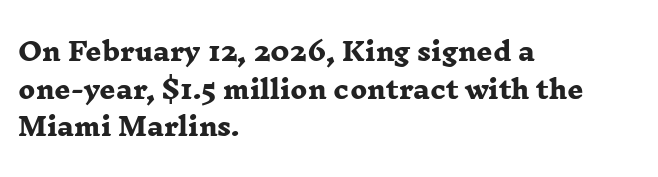
Q: Is the text bold? A: Yes.
Q: Is the text underlined? A: No.
Q: How is the paragraph aligned? A: Left-aligned.
Q: Is the spacing between letters normal or unusually wide? A: Normal.
Q: Is the spacing between lines tight, normal or loose? A: Normal.
